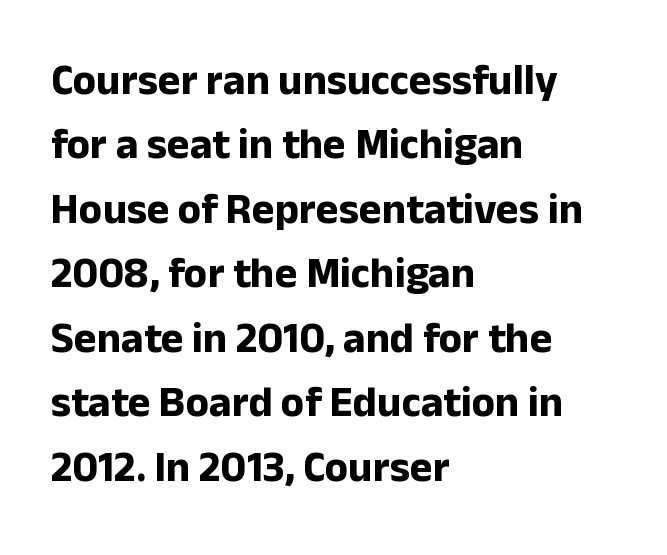
Note: no serifs on the glyphs. Rows of type keep a routine distance in the vertical direction. Every stem runs plumb, perpendicular to the baseline. The sample has been set heavy, in full bold. Underlining? Definitely not there. Here the designer chose a conventional face with non-uniform glyph widths.
